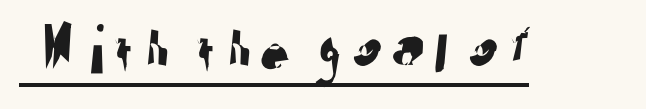
The image shows 70 px sans-serif type; set normal letter spacing, underlined; low stroke contrast and a medium x-height.
